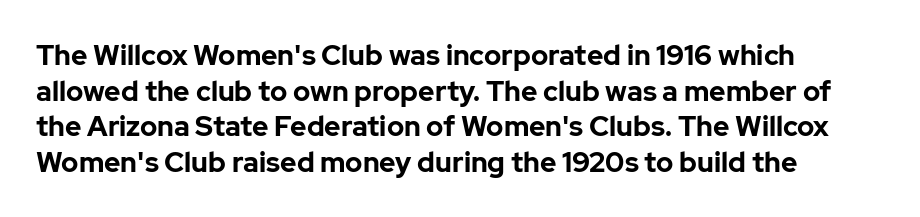
The image shows 28 px bold sans-serif type, upright; set left-aligned, normal line spacing (1.27x), normal letter spacing, not underlined; low stroke contrast and a medium x-height.
